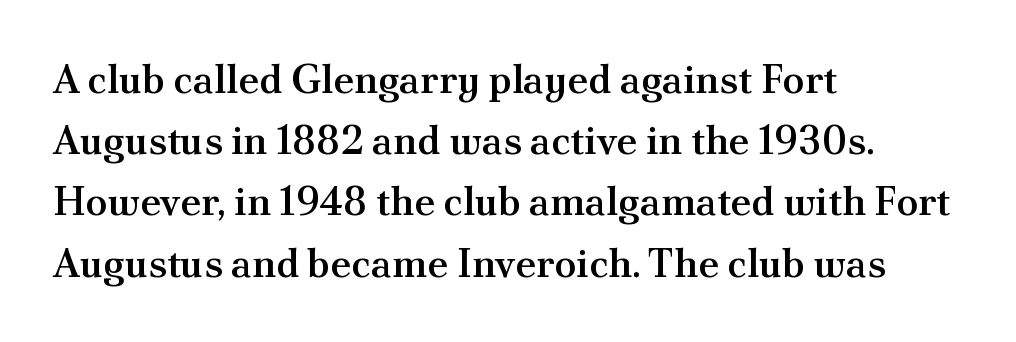
The image shows 40 px semibold serif type, upright; set left-aligned, normal line spacing (1.53x), normal letter spacing, not underlined; medium stroke contrast and a small x-height.
